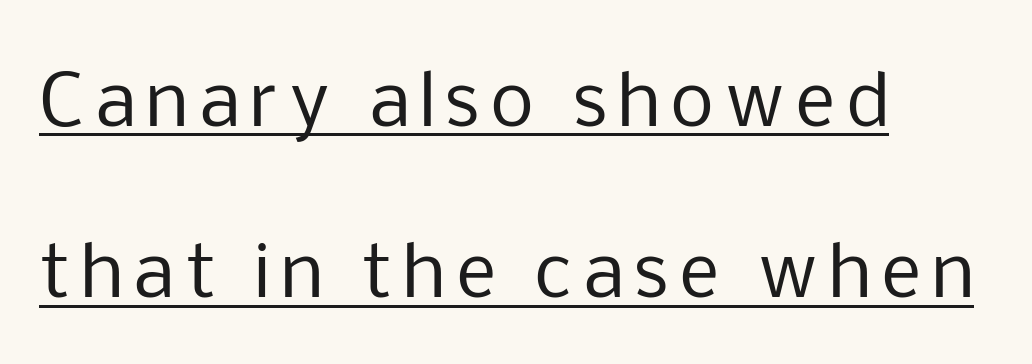
{"serif": "no", "italic": "no", "bold": "no", "weight": "regular", "width": "normal", "stroke_contrast": "low", "x_height": "medium", "monospaced": "no", "underline": "yes", "align": "left", "line_spacing": "loose", "line_spacing_ratio": 2.45, "glyph_px": 70}
